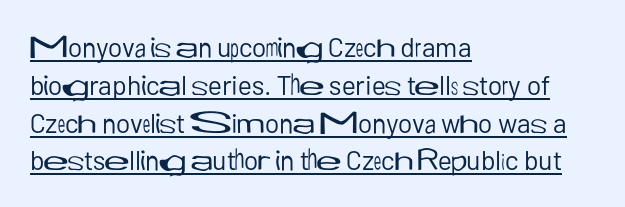
Q: Is the text bold? A: No.
Q: Is the text italic (slanted)? A: No, it is upright.
Q: Is the text underlined? A: Yes.
Q: How is the paragraph aligned? A: Left-aligned.
Q: Is the spacing between letters normal or unusually wide? A: Normal.
Q: Is the spacing between lines tight, normal or loose? A: Normal.
